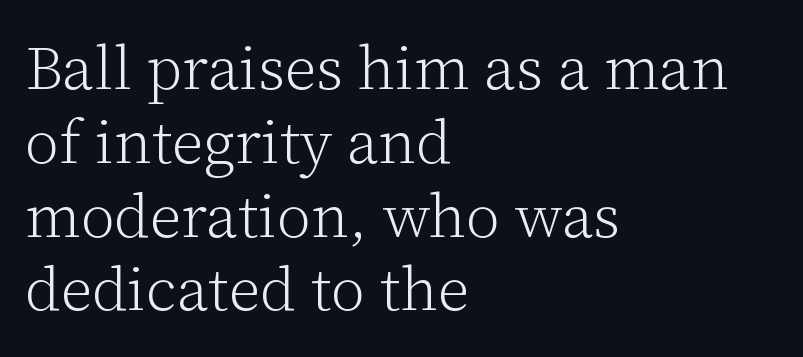
Q: Is the text bold? A: No.
Q: Is the text italic (slanted)? A: No, it is upright.
Q: Is the typeface a serif or a sans-serif typeface? A: Serif.
Q: Is the text underlined? A: No.
Q: How is the paragraph aligned? A: Left-aligned.
Q: Is the spacing between letters normal or unusually wide? A: Normal.
Q: Width (condensed, normal, or wide)? A: Normal.
Q: Stroke contrast? A: Low.
Q: x-height? A: Medium.
Q: Monospaced? A: No.
